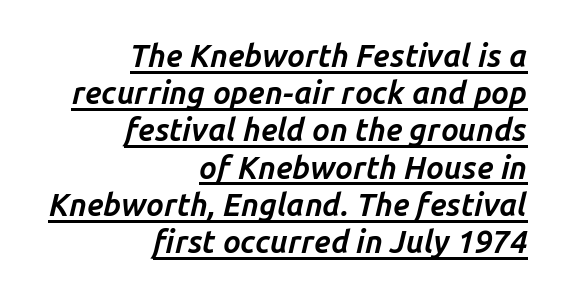
The image shows 31 px bold type, italic (leaning right); set right-aligned, line spacing 1.2x, normal letter spacing, underlined; low stroke contrast and a medium x-height.
